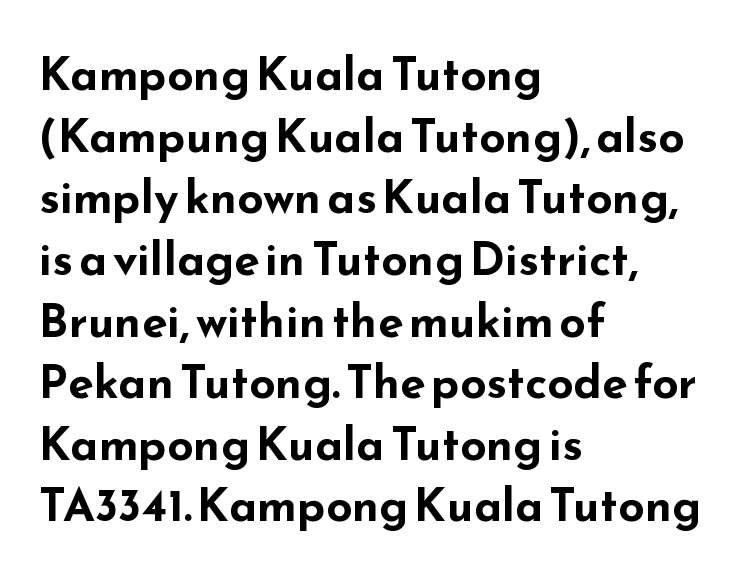
Q: Is the text bold? A: Yes.
Q: Is the text italic (slanted)? A: No, it is upright.
Q: Is the typeface a serif or a sans-serif typeface? A: Sans-serif.
Q: Is the text underlined? A: No.
Q: How is the paragraph aligned? A: Left-aligned.
Q: Is the spacing between letters normal or unusually wide? A: Normal.
Q: Is the spacing between lines tight, normal or loose? A: Normal.
Q: Width (condensed, normal, or wide)? A: Wide.
Q: Stroke contrast? A: Low.
Q: x-height? A: Small.
Q: Monospaced? A: No.
